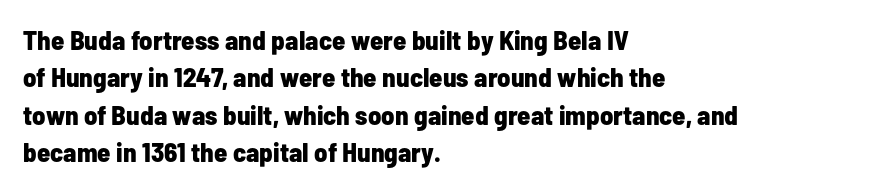
It's the straight-up-and-down kind of type. The lines are quadded left. Letter spacing: default. Rule under the text: the space is simply empty. The space between consecutive lines is moderate. Notice how thick the strokes are: this is what a full bold looks like.
